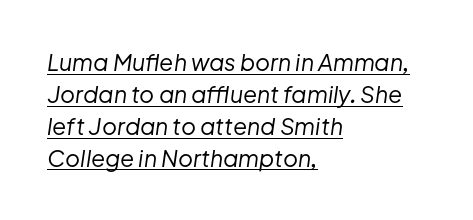
Q: Is the text bold? A: No.
Q: Is the text italic (slanted)? A: Yes, it leans right by about 8 degrees.
Q: Is the text underlined? A: Yes.
Q: How is the paragraph aligned? A: Left-aligned.
Q: Is the spacing between letters normal or unusually wide? A: Normal.
Q: Is the spacing between lines tight, normal or loose? A: Normal.
